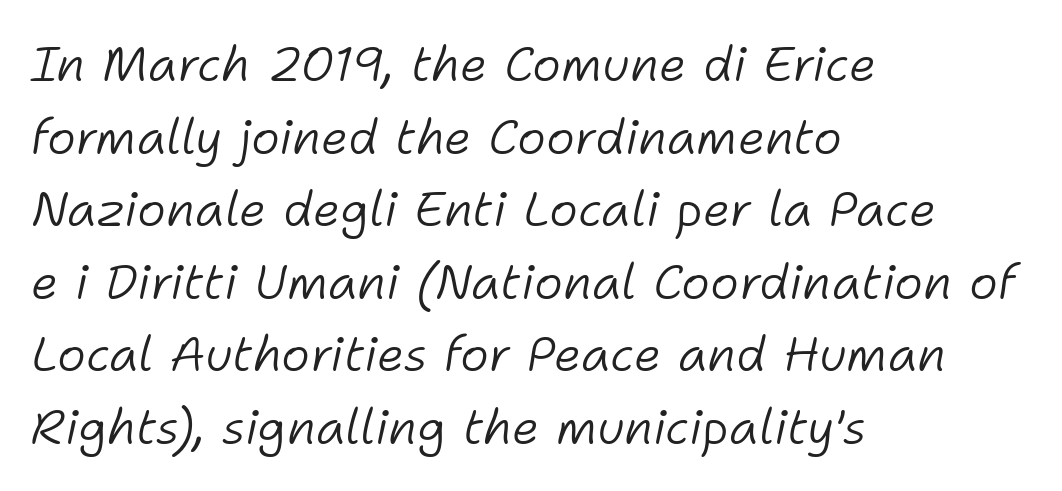
The image shows 49 px light type, italic (leaning right); set left-aligned, normal line spacing (1.48x), normal letter spacing, not underlined; low stroke contrast and a medium x-height.
